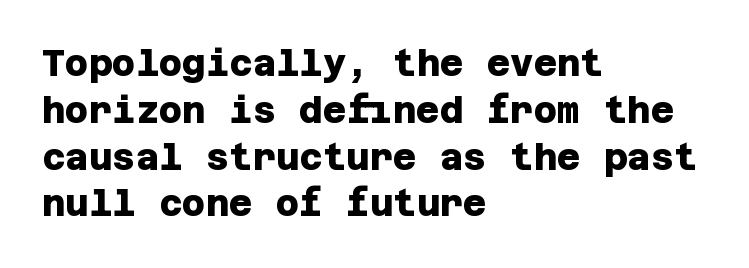
{"serif": "no", "bold": "yes", "weight": "heavy", "width": "normal", "stroke_contrast": "low", "x_height": "large", "underline": "no", "align": "left", "line_spacing": "normal", "line_spacing_ratio": 1.3, "letter_spacing": "normal", "letter_spacing_em": 0.0, "glyph_px": 36}
